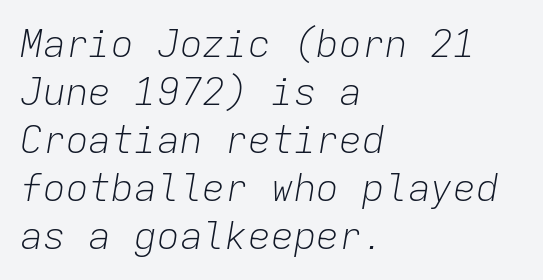
No chunkiness to these letters — they're not bold. In terms of leading, this rendering sits right in the middle. The letters sit at their default tracking, neither squeezed nor spread. Think of a typewriter: that constant character pitch is what you see here. The strip under each line holds only bare page.
